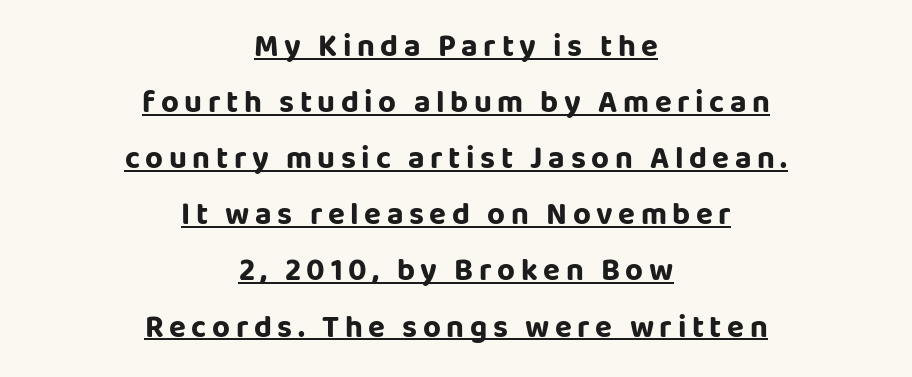
The image shows 31 px bold sans-serif type, upright; set centered, line spacing 1.81x, underlined; low stroke contrast and a large x-height.
